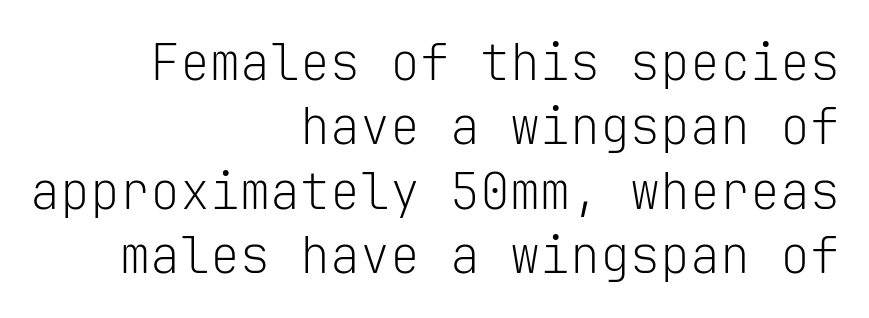
Q: Is the text bold? A: No.
Q: Is the text italic (slanted)? A: No, it is upright.
Q: Is the typeface a serif or a sans-serif typeface? A: Sans-serif.
Q: Is the text underlined? A: No.
Q: How is the paragraph aligned? A: Right-aligned.
Q: Is the spacing between letters normal or unusually wide? A: Normal.
Q: Is the spacing between lines tight, normal or loose? A: Normal.
Q: Width (condensed, normal, or wide)? A: Normal.
Q: Stroke contrast? A: Low.
Q: x-height? A: Medium.
Q: Monospaced? A: Yes.
